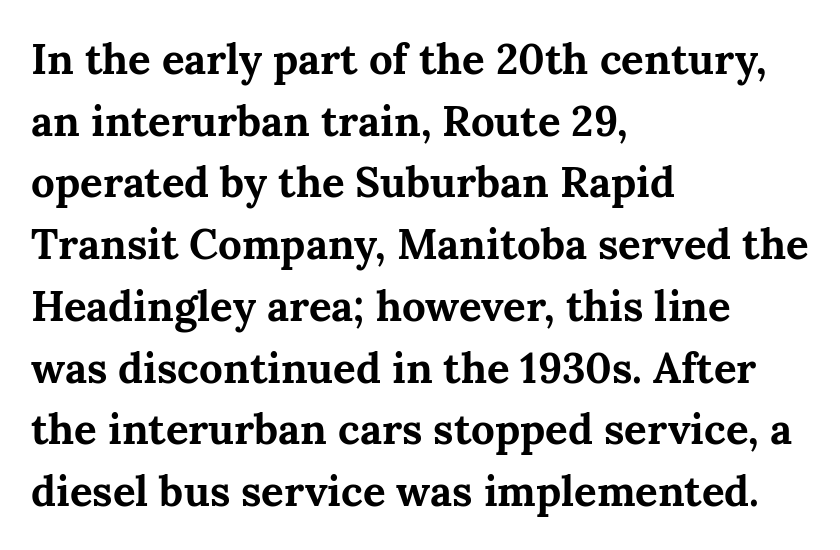
{"serif": "yes", "italic": "no", "bold": "yes", "weight": "bold", "width": "normal", "stroke_contrast": "medium", "x_height": "medium", "monospaced": "no", "underline": "no", "align": "left", "line_spacing": "normal", "line_spacing_ratio": 1.47, "letter_spacing": "normal", "letter_spacing_em": 0.0, "glyph_px": 42}
